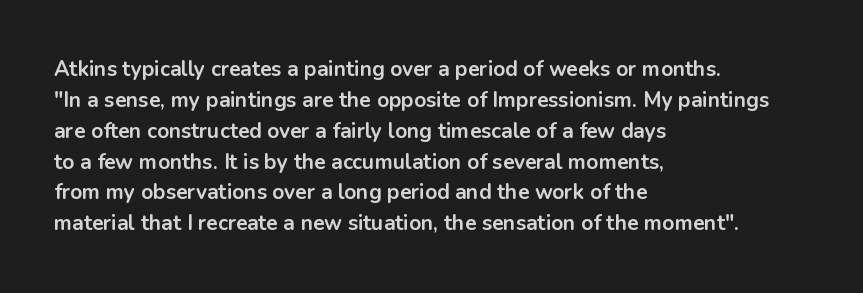
Posture: vertical. A classic flush-left, rag-right setting is used for this passage. Horizontal bands of white between lines are of average thickness. Each word holds together tightly as a unit, with standard inter-letter gaps. The font is running at its bold setting.
